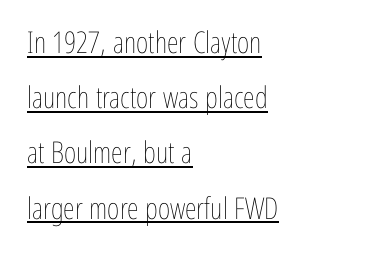
Q: Is the text bold? A: No.
Q: Is the text italic (slanted)? A: No, it is upright.
Q: Is the text underlined? A: Yes.
Q: How is the paragraph aligned? A: Left-aligned.
Q: Is the spacing between letters normal or unusually wide? A: Normal.
Q: Width (condensed, normal, or wide)? A: Condensed.
Q: Stroke contrast? A: Low.
Q: x-height? A: Medium.
Q: Monospaced? A: No.
